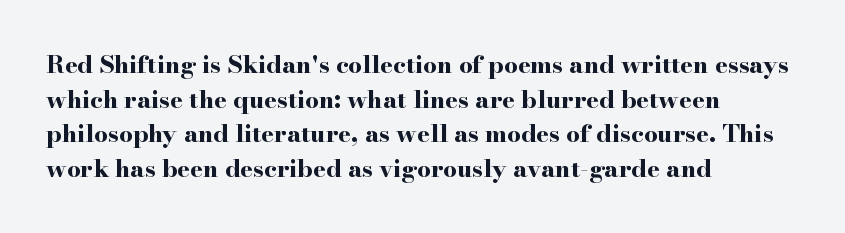
The image shows 24 px bold type, upright; set left-aligned, normal line spacing (1.44x), normal letter spacing, not underlined.
